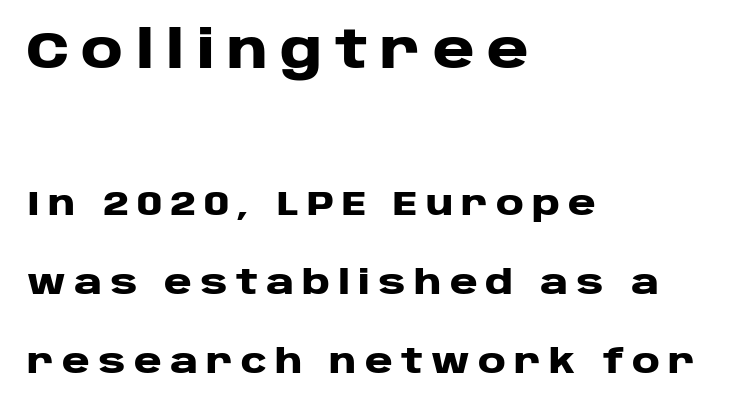
Line beginnings align vertically; line endings do not. Weight: bold. Stroke terminals: plain, sans-serif. Letter spacing: wide. Leading is clearly above the norm, producing a sparse column.
